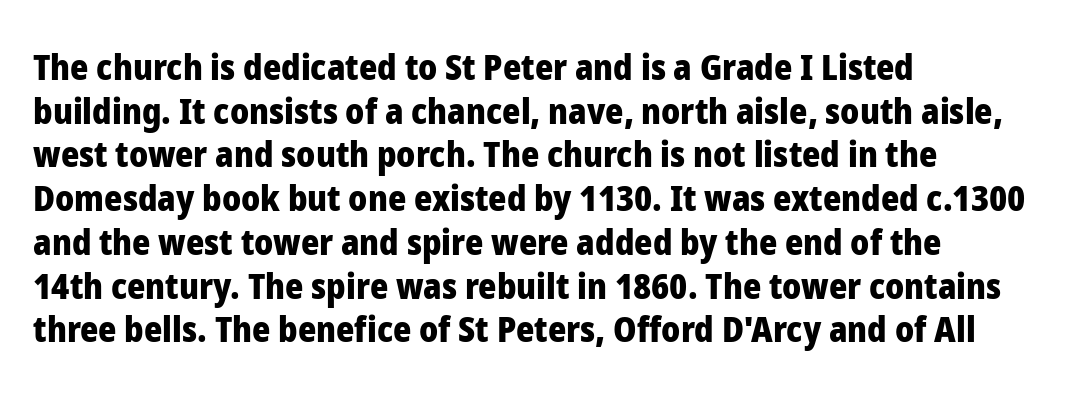
The image shows 35 px heavy sans-serif type, upright; set left-aligned, normal line spacing (1.25x), normal letter spacing, not underlined; low stroke contrast and a medium x-height.
